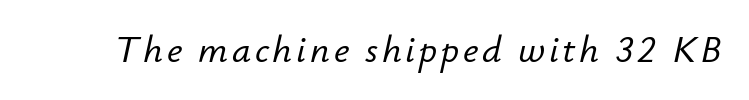
Is this a fixed-width face? No — the glyphs have proportional, varying widths. Slanted lettering throughout. The foot of each line stays bare and open.
